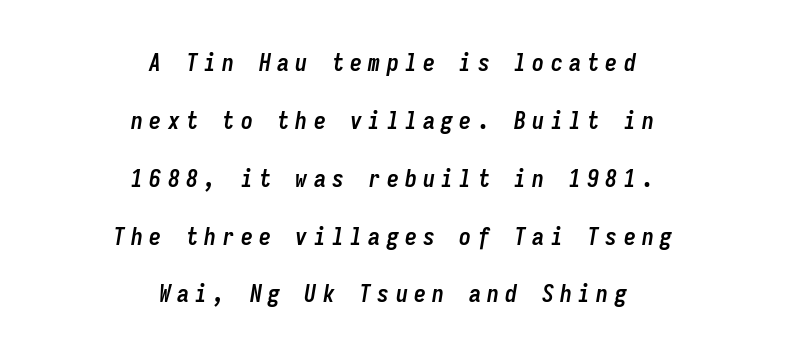
Q: Is the text bold? A: Yes.
Q: Is the text italic (slanted)? A: Yes, it leans right by about 9 degrees.
Q: Is the text underlined? A: No.
Q: How is the paragraph aligned? A: Centered.
Q: Is the spacing between letters normal or unusually wide? A: Unusually wide.
Q: Is the spacing between lines tight, normal or loose? A: Loose.
